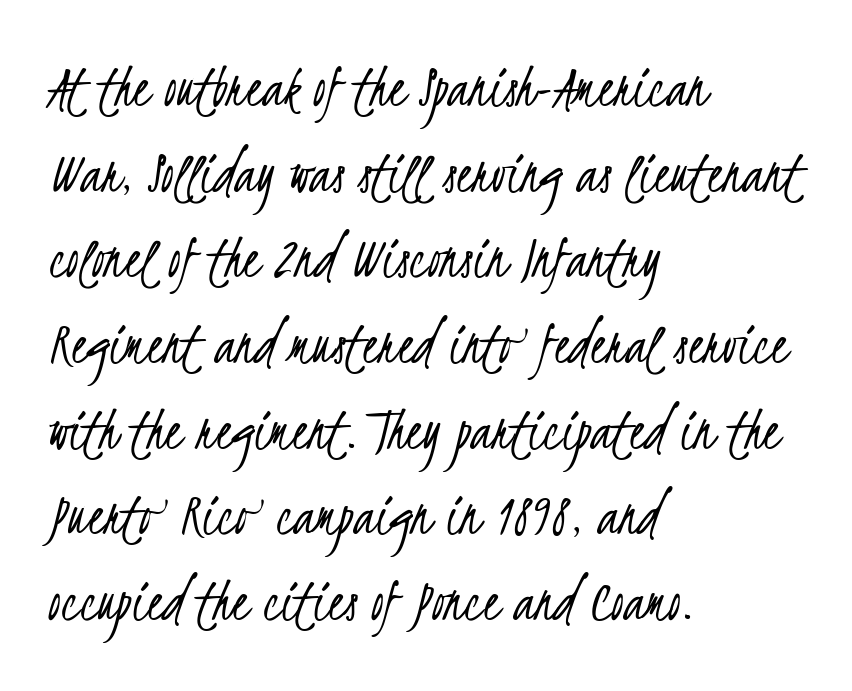
Students, note that the glyphs here touch the page at normal intervals. You can tell from the bare stems that sans-serif type was used. The leading is moderate, giving the passage an even texture. This rendering features lettering with no underline. Character widths vary here, with narrow letters taking less room than wide ones.
